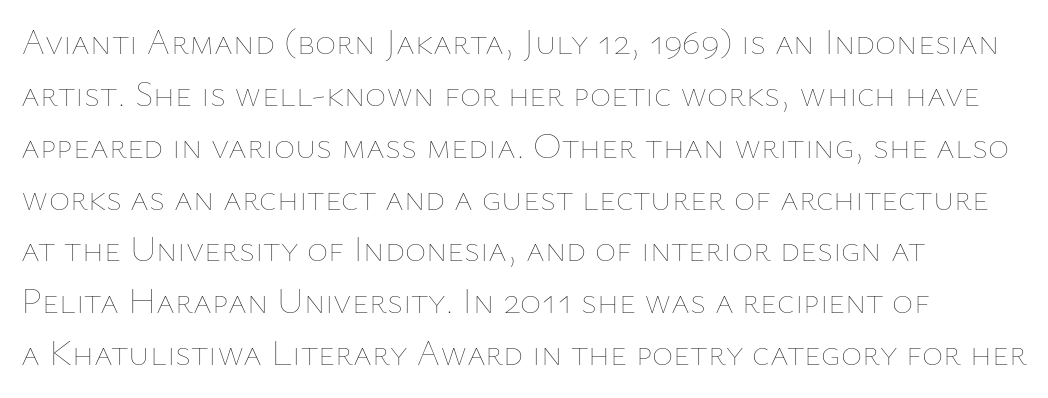
The lettering stays uniformly vertical, giving the passage a roman look. Standard letterfit; no display-style spreading of the glyphs. The weight would be labelled regular, book, light, or lighter still. The passage shown is typed in a proportional face where columns would drift.
